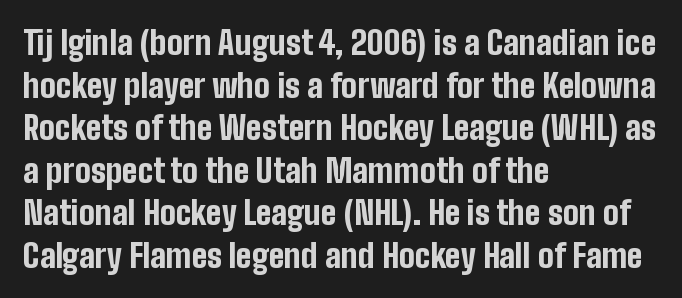
The image shows 32 px bold, condensed sans-serif type, upright; set left-aligned, normal line spacing (1.33x), normal letter spacing, not underlined; low stroke contrast and a medium x-height.
